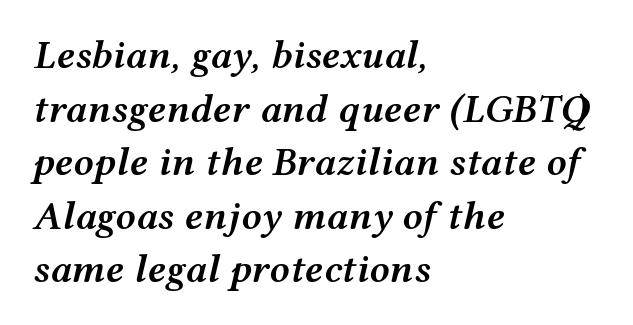
{"italic": "yes", "lean": "right", "slant_degrees": 12, "bold": "semi", "weight": "semibold", "width": "wide", "stroke_contrast": "medium", "x_height": "medium", "monospaced": "no", "underline": "no", "align": "left", "line_spacing": "normal", "line_spacing_ratio": 1.34, "letter_spacing": "normal", "letter_spacing_em": 0.0, "glyph_px": 40}
